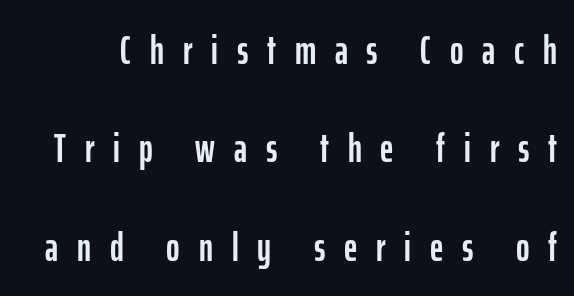
The image shows 41 px condensed sans-serif type, upright; set loose line spacing (2.4x), unusually wide letter spacing (+0.46 em), not underlined; low stroke contrast and a medium x-height.
